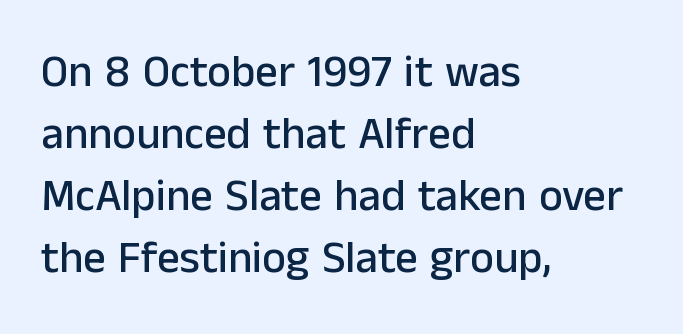
{"serif": "no", "italic": "no", "width": "normal", "stroke_contrast": "low", "x_height": "medium", "monospaced": "no", "underline": "no", "align": "left", "line_spacing": "normal", "line_spacing_ratio": 1.38, "letter_spacing": "normal", "letter_spacing_em": 0.0, "glyph_px": 45}
